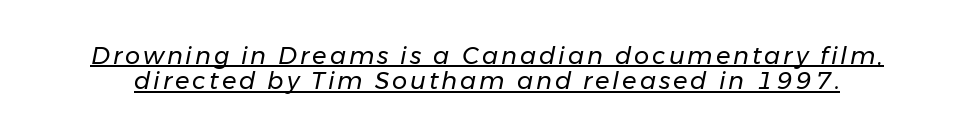
The lines are packed closely together with very little leading. Every word sits above its own underline. Would a proofreader flag this as italicized? Yes. Stem width sits at or under what a default text font uses.
